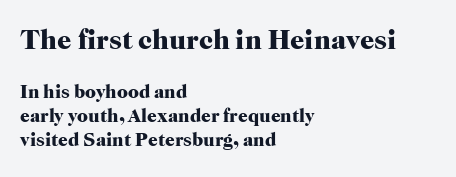
The image shows 28 px heavy serif type, upright; set left-aligned, normal line spacing (1.27x), normal letter spacing, not underlined; the first (top) block is 1.47x larger; high stroke contrast and a medium x-height.
